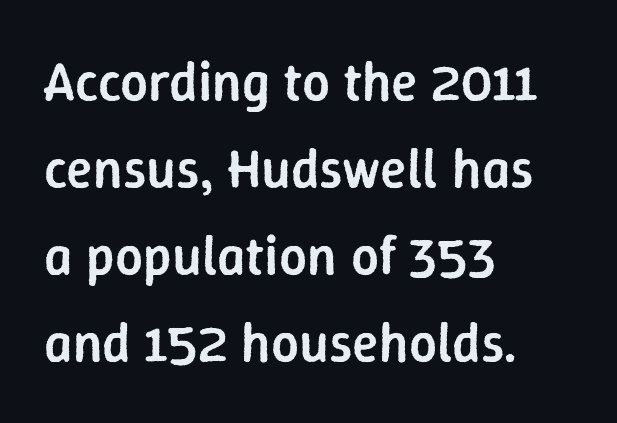
Leading: standard. In terms of letterspacing, this is plain default setting. The rendering shows plain stroke endings on the letterforms — a sans-serif design. In terms of posture, this sample is upright. Character widths vary here, with narrow letters taking less room than wide ones. The passage shown is not underscored anywhere.
